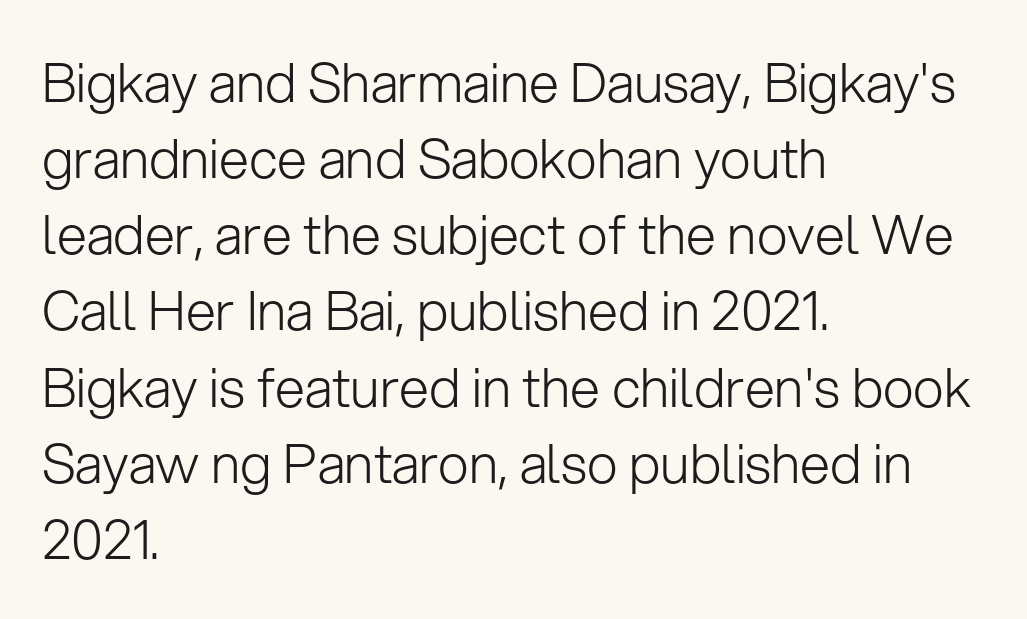
The words here are not underlined. Left-aligned paragraph, ragged on the right. Unbolded letterforms with no extra heft. Between one letter and the next there's only the usual sliver of space.
